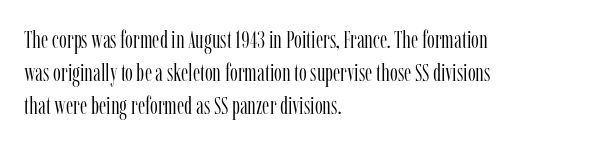
These lines sit exactly where default settings would place them. Decoration check: the copy has no underline. The typeface has the unassuming heft of standard copy or less. Horizontal alignment here is leftward, the default for most running prose.
